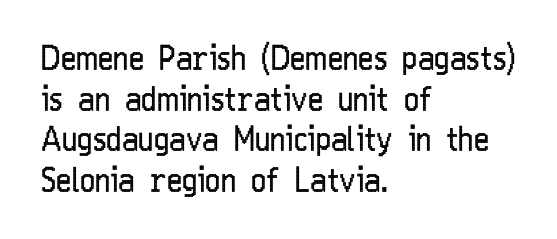
{"serif": "no", "italic": "no", "bold": "no", "weight": "regular", "width": "condensed", "stroke_contrast": "low", "x_height": "medium", "monospaced": "no", "underline": "no", "align": "left", "line_spacing_ratio": 1.23, "letter_spacing": "normal", "letter_spacing_em": 0.0, "glyph_px": 33}
